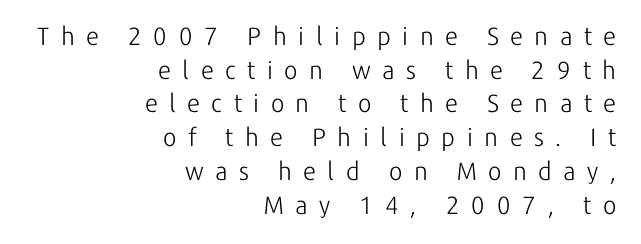
This sample is right-justified, so line beginnings fall wherever the words allow. Has an underline been added? It has not. The horizontal fit of the characters is loose and conspicuously gappy. The axis of the letterforms is exactly vertical.
